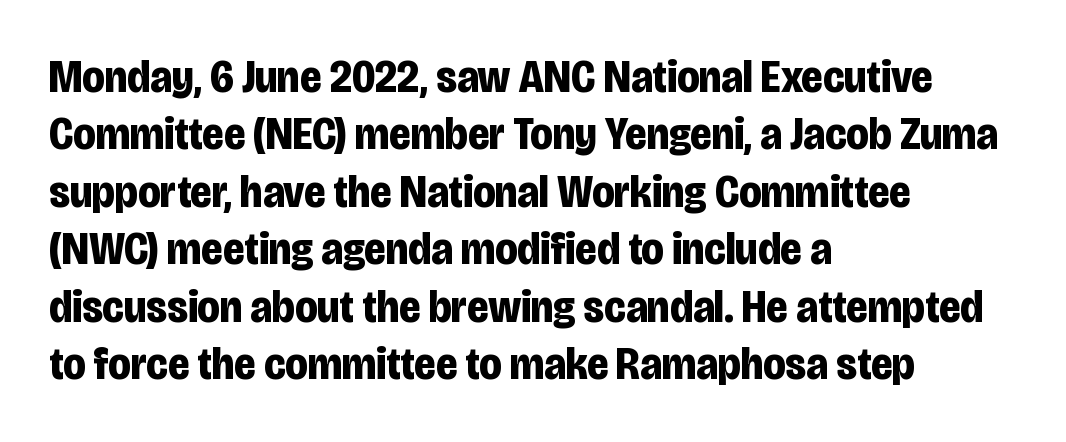
The image shows 46 px bold, condensed sans-serif type, upright; set left-aligned, normal line spacing (1.25x), normal letter spacing, not underlined; low stroke contrast and a large x-height.
